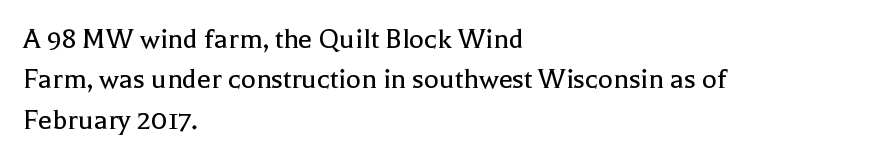
The image shows 31 px regular-weight serif type, upright; set left-aligned, normal line spacing (1.3x), normal letter spacing, not underlined; a medium x-height.
